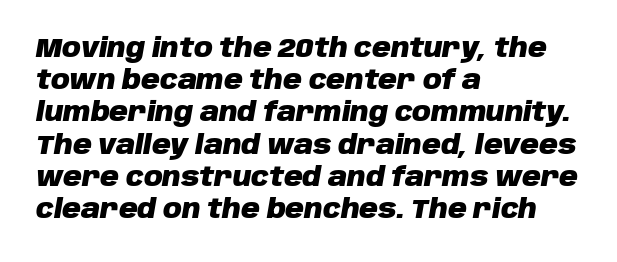
Q: Is the text bold? A: Yes.
Q: Is the text italic (slanted)? A: Yes, it leans right by about 10 degrees.
Q: Is the text underlined? A: No.
Q: How is the paragraph aligned? A: Left-aligned.
Q: Is the spacing between letters normal or unusually wide? A: Normal.
